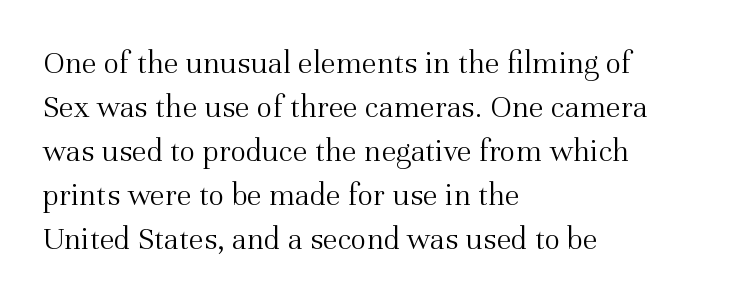
{"serif": "yes", "italic": "no", "bold": "no", "weight": "light", "width": "normal", "stroke_contrast": "medium", "x_height": "medium", "monospaced": "no", "underline": "no", "align": "left", "line_spacing": "normal", "line_spacing_ratio": 1.33, "letter_spacing": "normal", "letter_spacing_em": 0.0, "glyph_px": 33}
